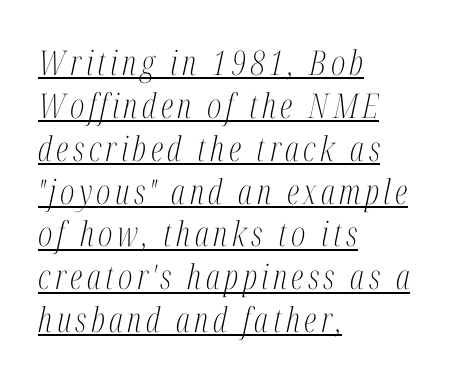
The image shows 34 px light, condensed serif type, italic (leaning right); set left-aligned, normal line spacing (1.26x), underlined; medium stroke contrast and a medium x-height.
